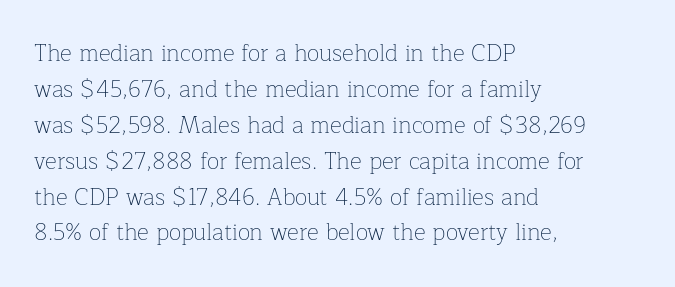
Q: Is the text bold? A: No.
Q: Is the text italic (slanted)? A: No, it is upright.
Q: Is the text underlined? A: No.
Q: How is the paragraph aligned? A: Left-aligned.
Q: Is the spacing between letters normal or unusually wide? A: Normal.
Q: Is the spacing between lines tight, normal or loose? A: Normal.
